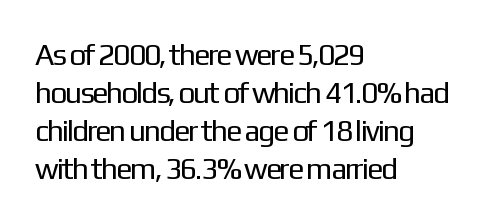
The image shows 30 px regular-weight sans-serif type, upright; set left-aligned, normal line spacing (1.27x), normal letter spacing, not underlined; low stroke contrast and a medium x-height.
